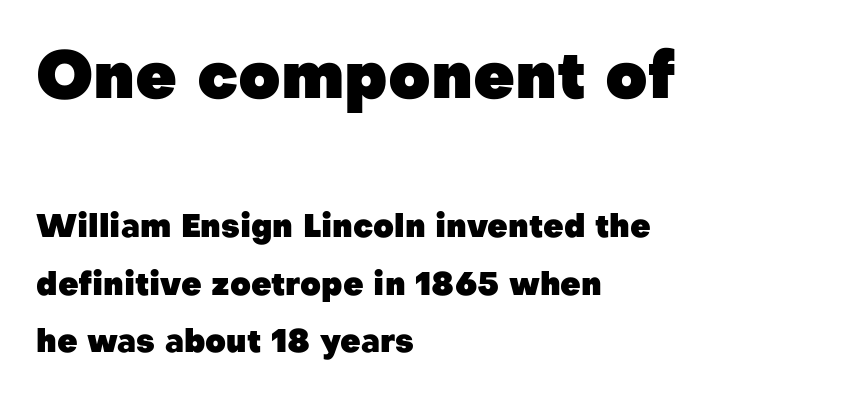
The image shows 65 px heavy sans-serif type, upright; set left-aligned, line spacing 1.81x, normal letter spacing, not underlined; the first (top) block is 2.03x larger; low stroke contrast and a medium x-height.
